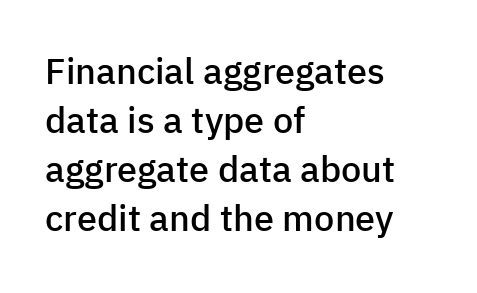
The image shows 36 px semibold sans-serif type, upright; set left-aligned, normal line spacing (1.36x), normal letter spacing, not underlined; low stroke contrast and a medium x-height.
